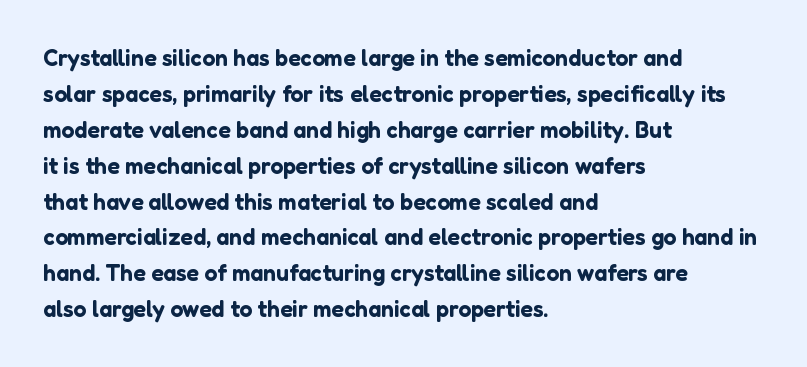
Q: Is the text italic (slanted)? A: No, it is upright.
Q: Is the text underlined? A: No.
Q: How is the paragraph aligned? A: Left-aligned.
Q: Is the spacing between letters normal or unusually wide? A: Normal.
Q: Is the spacing between lines tight, normal or loose? A: Normal.
